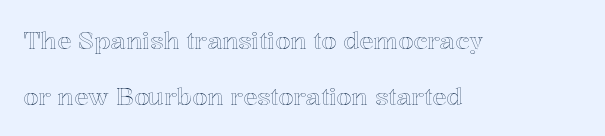
Q: Is the text italic (slanted)? A: No, it is upright.
Q: Is the text underlined? A: No.
Q: How is the paragraph aligned? A: Left-aligned.
Q: Is the spacing between letters normal or unusually wide? A: Normal.
Q: Is the spacing between lines tight, normal or loose? A: Loose.
